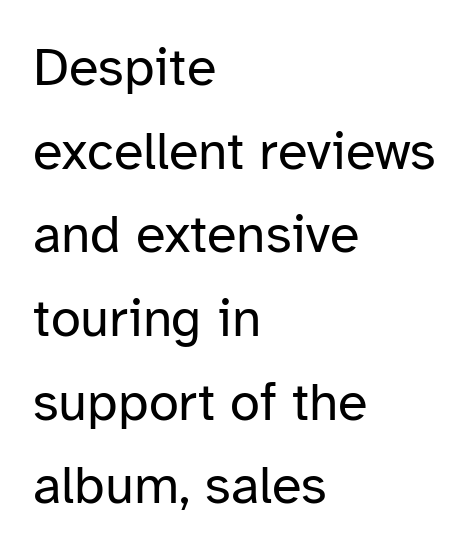
Q: Is the text bold? A: No.
Q: Is the text italic (slanted)? A: No, it is upright.
Q: Is the typeface a serif or a sans-serif typeface? A: Sans-serif.
Q: Is the text underlined? A: No.
Q: How is the paragraph aligned? A: Left-aligned.
Q: Is the spacing between letters normal or unusually wide? A: Normal.
Q: Is the spacing between lines tight, normal or loose? A: Normal.
Q: Width (condensed, normal, or wide)? A: Normal.
Q: Stroke contrast? A: Low.
Q: x-height? A: Medium.
Q: Monospaced? A: No.
